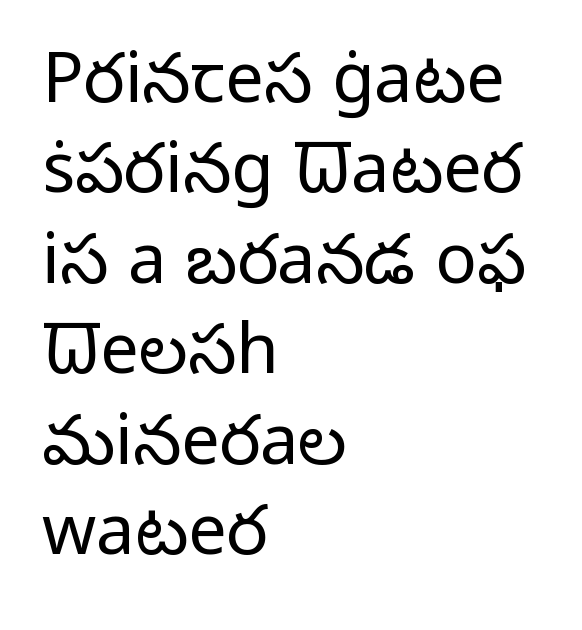
{"serif": "no", "italic": "no", "bold": "no", "weight": "light", "width": "normal", "stroke_contrast": "low", "x_height": "medium", "monospaced": "no", "underline": "no", "align": "left", "line_spacing": "normal", "line_spacing_ratio": 1.31, "letter_spacing": "normal", "letter_spacing_em": 0.0, "glyph_px": 69}
